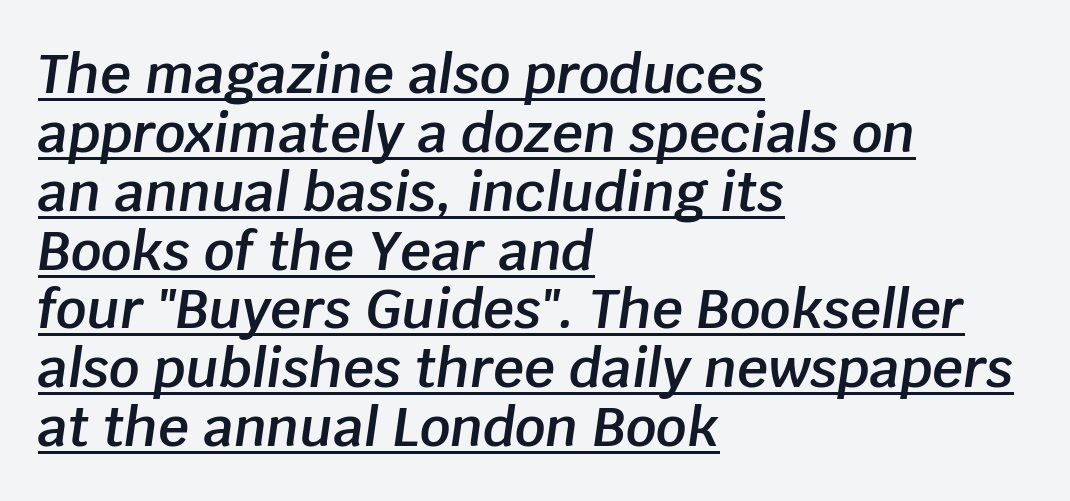
The image shows 54 px semibold type, italic (leaning right); set left-aligned, tight line spacing (1.09x), normal letter spacing, underlined; low stroke contrast and a large x-height.
